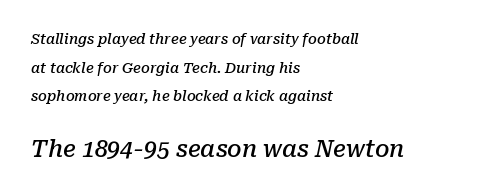
The image shows 23 px text type, italic (leaning right); set left-aligned, loose line spacing (2.04x), normal letter spacing, not underlined; the second (bottom) block is 1.64x larger.
